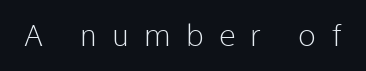
Q: Is the text bold? A: No.
Q: Is the text italic (slanted)? A: No, it is upright.
Q: Is the typeface a serif or a sans-serif typeface? A: Sans-serif.
Q: Is the text underlined? A: No.
Q: Is the spacing between letters normal or unusually wide? A: Unusually wide.
Q: Width (condensed, normal, or wide)? A: Normal.
Q: Stroke contrast? A: Low.
Q: x-height? A: Medium.
Q: Monospaced? A: No.
